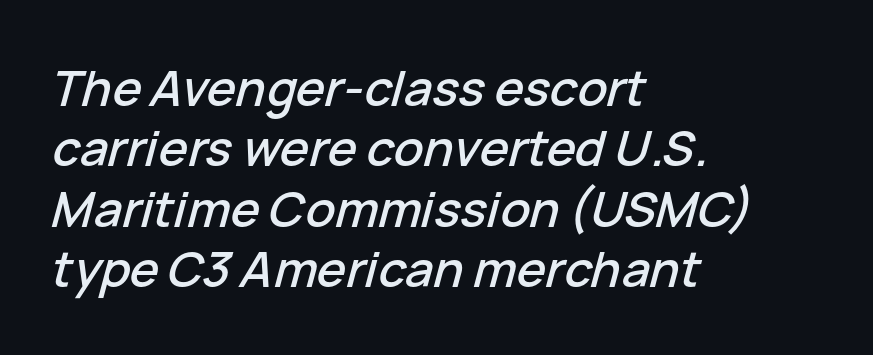
The axis of the letterforms is tilted away from vertical. You could not count columns in this text — the font is proportionally spaced. The face used here is rendered with its standard letterfit. Bare-footed words on every line. If you drew a ruler down the left edge, every line would touch it.
